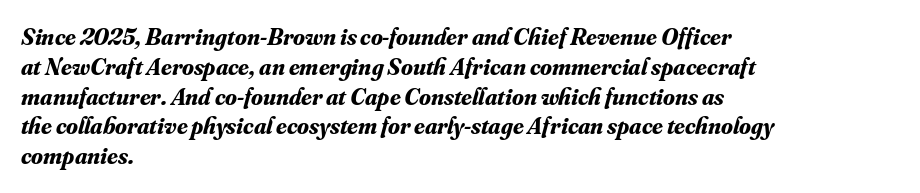
The image shows 24 px bold type, italic (leaning right); set left-aligned, line spacing 1.24x, normal letter spacing, not underlined.
